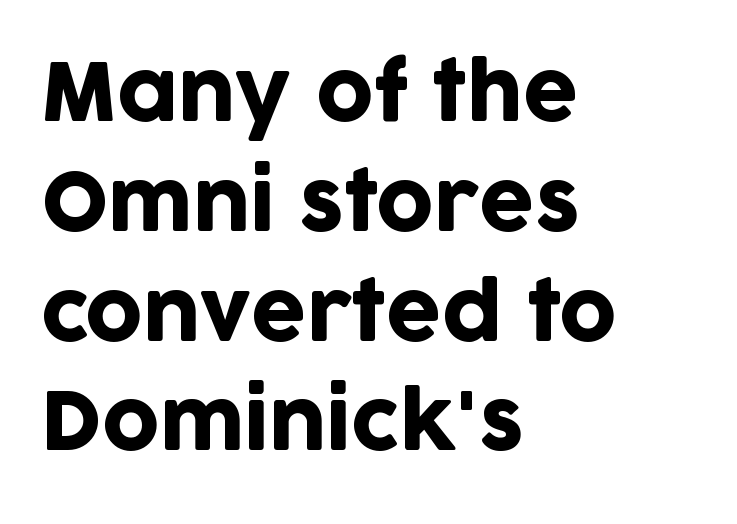
Q: Is the text italic (slanted)? A: No, it is upright.
Q: Is the typeface a serif or a sans-serif typeface? A: Sans-serif.
Q: Is the text underlined? A: No.
Q: How is the paragraph aligned? A: Left-aligned.
Q: Is the spacing between letters normal or unusually wide? A: Normal.
Q: Is the spacing between lines tight, normal or loose? A: Normal.
Q: Width (condensed, normal, or wide)? A: Normal.
Q: Stroke contrast? A: Low.
Q: x-height? A: Large.
Q: Monospaced? A: No.
